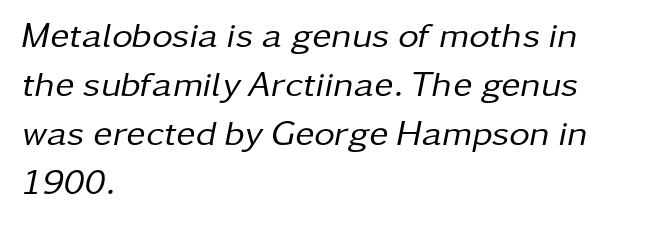
Q: Is the text bold? A: No.
Q: Is the text italic (slanted)? A: Yes, it leans right by about 11 degrees.
Q: Is the text underlined? A: No.
Q: How is the paragraph aligned? A: Left-aligned.
Q: Is the spacing between letters normal or unusually wide? A: Normal.
Q: Is the spacing between lines tight, normal or loose? A: Normal.
Q: Width (condensed, normal, or wide)? A: Normal.
Q: Stroke contrast? A: Low.
Q: x-height? A: Medium.
Q: Monospaced? A: No.
